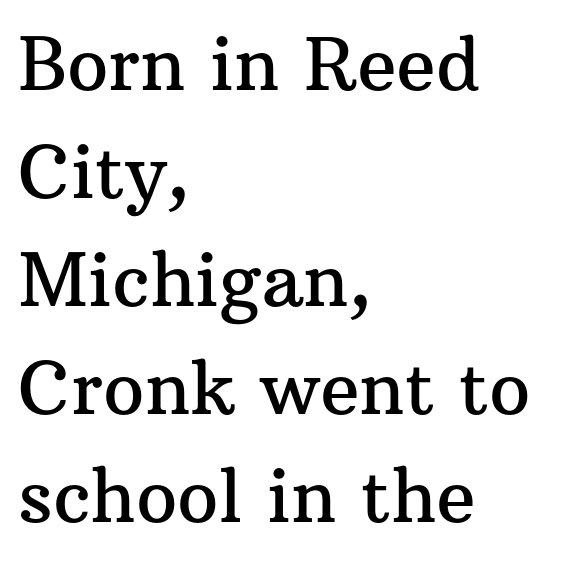
Q: Is the text italic (slanted)? A: No, it is upright.
Q: Is the typeface a serif or a sans-serif typeface? A: Serif.
Q: Is the text underlined? A: No.
Q: How is the paragraph aligned? A: Left-aligned.
Q: Is the spacing between letters normal or unusually wide? A: Normal.
Q: Is the spacing between lines tight, normal or loose? A: Normal.
Q: Width (condensed, normal, or wide)? A: Normal.
Q: Stroke contrast? A: Medium.
Q: x-height? A: Medium.
Q: Monospaced? A: No.
